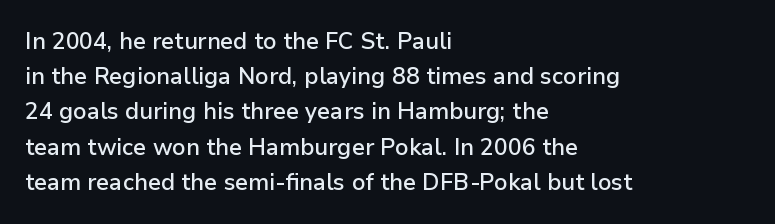
{"italic": "no", "bold": "semi", "underline": "no", "align": "left", "line_spacing": "normal", "line_spacing_ratio": 1.53, "letter_spacing": "normal", "letter_spacing_em": 0.0, "glyph_px": 23}
